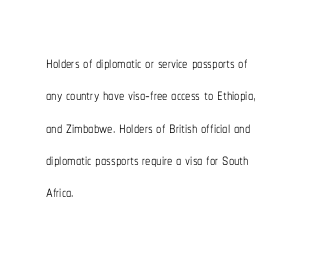
The image shows 21 px text type, upright; set left-aligned, normal line spacing (1.54x), normal letter spacing, not underlined.
